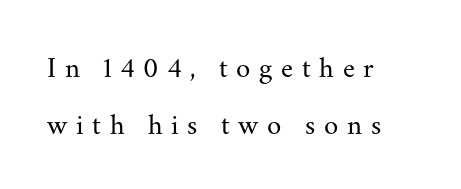
The image shows 29 px regular-weight serif type, upright; set left-aligned, loose line spacing (1.95x), unusually wide letter spacing (+0.3 em), not underlined; medium stroke contrast and a small x-height.
